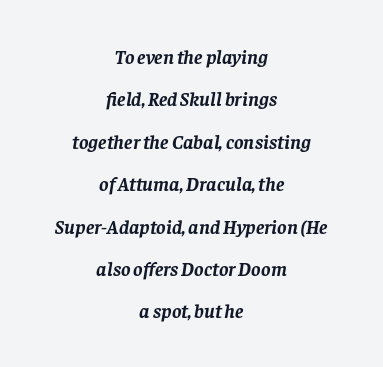
The image shows 20 px bold type, italic (leaning right); set centered, loose line spacing (2.12x), normal letter spacing, not underlined.
